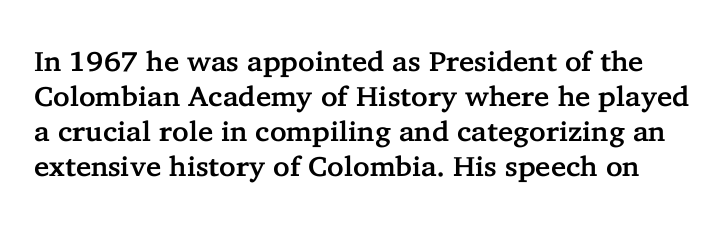
{"serif": "yes", "italic": "no", "width": "normal", "stroke_contrast": "low", "x_height": "medium", "monospaced": "no", "underline": "no", "line_spacing": "normal", "line_spacing_ratio": 1.25, "letter_spacing": "normal", "letter_spacing_em": 0.0, "glyph_px": 28}
